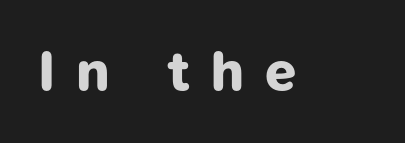
The image shows 56 px bold sans-serif type; set unusually wide letter spacing (+0.37 em), not underlined; low stroke contrast and a medium x-height.
